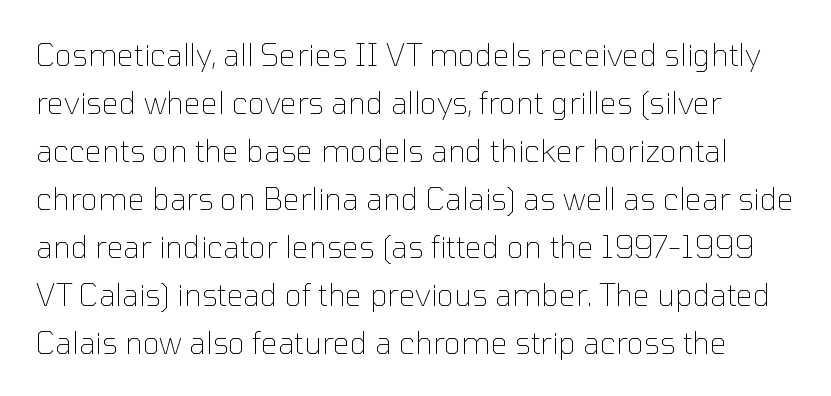
Q: Is the text bold? A: No.
Q: Is the text italic (slanted)? A: No, it is upright.
Q: Is the typeface a serif or a sans-serif typeface? A: Sans-serif.
Q: Is the text underlined? A: No.
Q: Is the spacing between letters normal or unusually wide? A: Normal.
Q: Is the spacing between lines tight, normal or loose? A: Normal.
Q: Width (condensed, normal, or wide)? A: Normal.
Q: Stroke contrast? A: Low.
Q: x-height? A: Medium.
Q: Monospaced? A: No.
